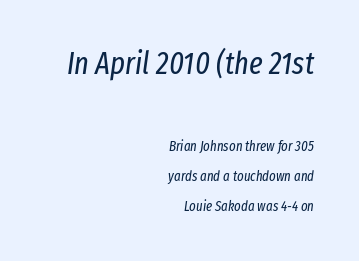
{"italic": "yes", "lean": "right", "slant_degrees": 8, "bold": "no", "weight": "regular", "width": "condensed", "stroke_contrast": "low", "x_height": "medium", "monospaced": "no", "underline": "no", "align": "right", "line_spacing": "loose", "line_spacing_ratio": 2.16, "letter_spacing": "normal", "letter_spacing_em": 0.0, "larger_block": "first", "size_ratio": 2.21, "glyph_px": 31}
